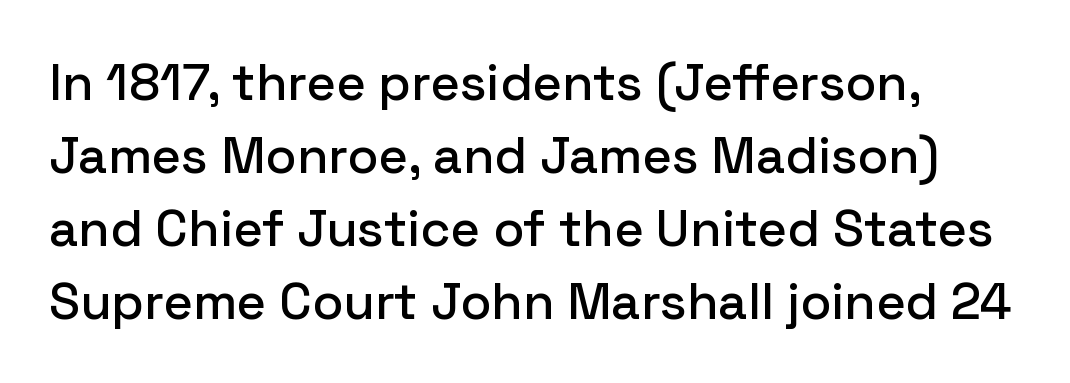
Q: Is the text italic (slanted)? A: No, it is upright.
Q: Is the typeface a serif or a sans-serif typeface? A: Sans-serif.
Q: Is the text underlined? A: No.
Q: How is the paragraph aligned? A: Left-aligned.
Q: Is the spacing between letters normal or unusually wide? A: Normal.
Q: Is the spacing between lines tight, normal or loose? A: Normal.
Q: Width (condensed, normal, or wide)? A: Normal.
Q: Stroke contrast? A: Low.
Q: x-height? A: Medium.
Q: Monospaced? A: No.
